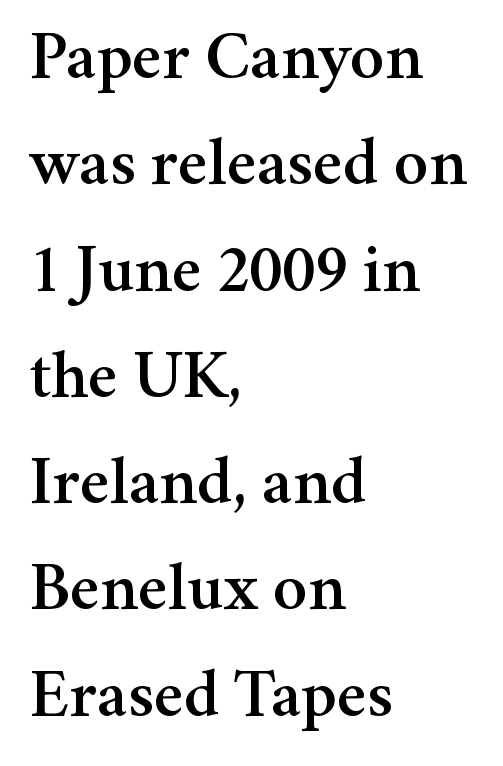
The image shows 69 px serif type, upright; set left-aligned, normal line spacing (1.54x), normal letter spacing, not underlined; medium stroke contrast and a medium x-height.
